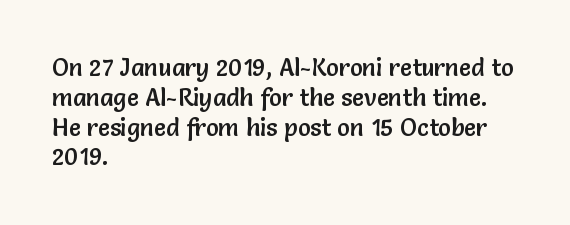
{"italic": "no", "underline": "no", "align": "left", "line_spacing_ratio": 1.24, "letter_spacing": "normal", "letter_spacing_em": 0.0, "glyph_px": 24}
